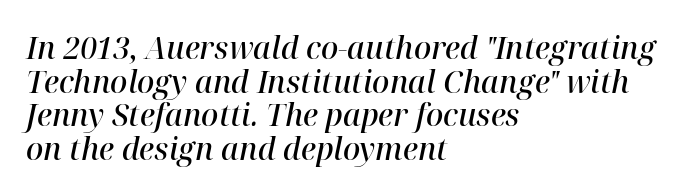
Q: Is the text bold? A: Semi-bold.
Q: Is the text italic (slanted)? A: Yes, it leans right by about 12 degrees.
Q: Is the typeface a serif or a sans-serif typeface? A: Serif.
Q: Is the text underlined? A: No.
Q: How is the paragraph aligned? A: Left-aligned.
Q: Is the spacing between letters normal or unusually wide? A: Normal.
Q: Is the spacing between lines tight, normal or loose? A: Tight.
Q: Width (condensed, normal, or wide)? A: Normal.
Q: Stroke contrast? A: High.
Q: x-height? A: Medium.
Q: Monospaced? A: No.
